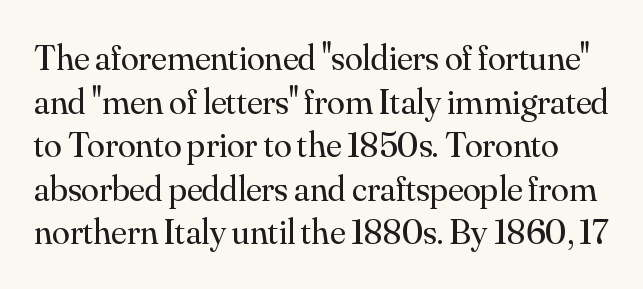
Italic? Not at all — the glyphs are vertical. Think of a printed novel: that variable character pitch is what you see here. Letters rest on an invisible, unmarked baseline. What stands out about the letter spacing? Nothing — it is the standard amount.
